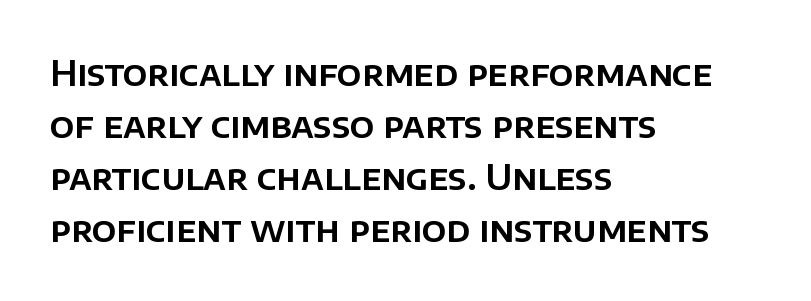
The image shows 34 px sans-serif type, upright; set left-aligned, normal line spacing (1.53x), normal letter spacing, not underlined; low stroke contrast and a large x-height.
